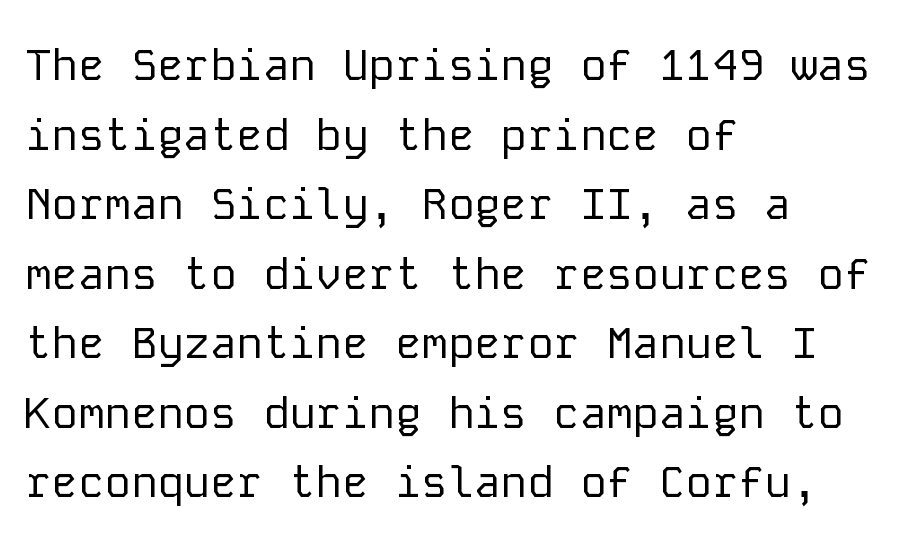
The image shows 44 px regular-weight sans-serif type, upright, monospaced; set left-aligned, normal line spacing (1.58x), normal letter spacing, not underlined; low stroke contrast and a medium x-height.
